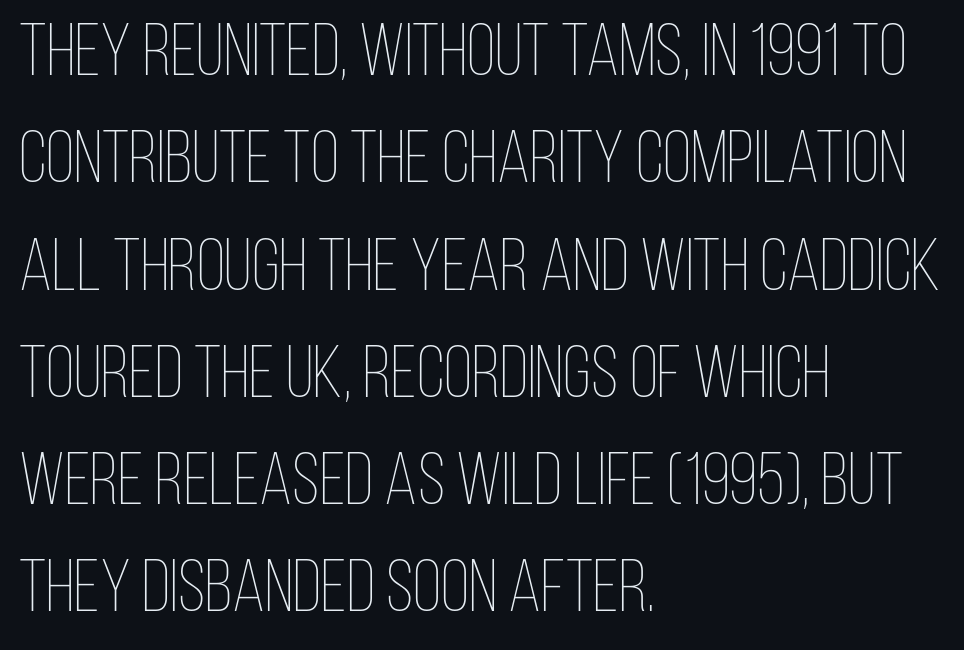
Q: Is the text bold? A: No.
Q: Is the text italic (slanted)? A: No, it is upright.
Q: Is the text underlined? A: No.
Q: How is the paragraph aligned? A: Left-aligned.
Q: Is the spacing between letters normal or unusually wide? A: Normal.
Q: Is the spacing between lines tight, normal or loose? A: Normal.
Q: Width (condensed, normal, or wide)? A: Condensed.
Q: Stroke contrast? A: Low.
Q: x-height? A: Large.
Q: Monospaced? A: No.
